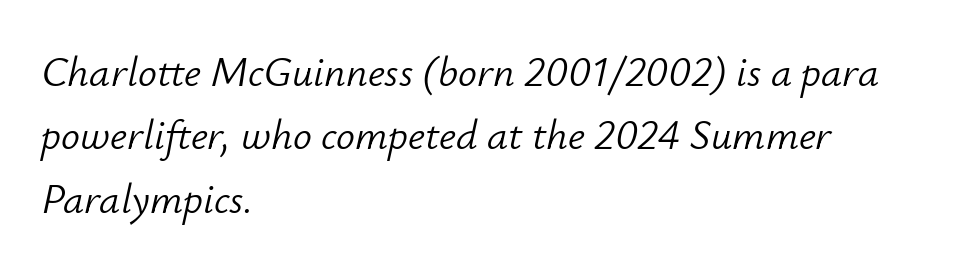
Q: Is the text bold? A: No.
Q: Is the text italic (slanted)? A: Yes, it leans right by about 12 degrees.
Q: Is the text underlined? A: No.
Q: How is the paragraph aligned? A: Left-aligned.
Q: Is the spacing between letters normal or unusually wide? A: Normal.
Q: Is the spacing between lines tight, normal or loose? A: Normal.
Q: Width (condensed, normal, or wide)? A: Normal.
Q: Stroke contrast? A: Low.
Q: x-height? A: Small.
Q: Monospaced? A: No.
